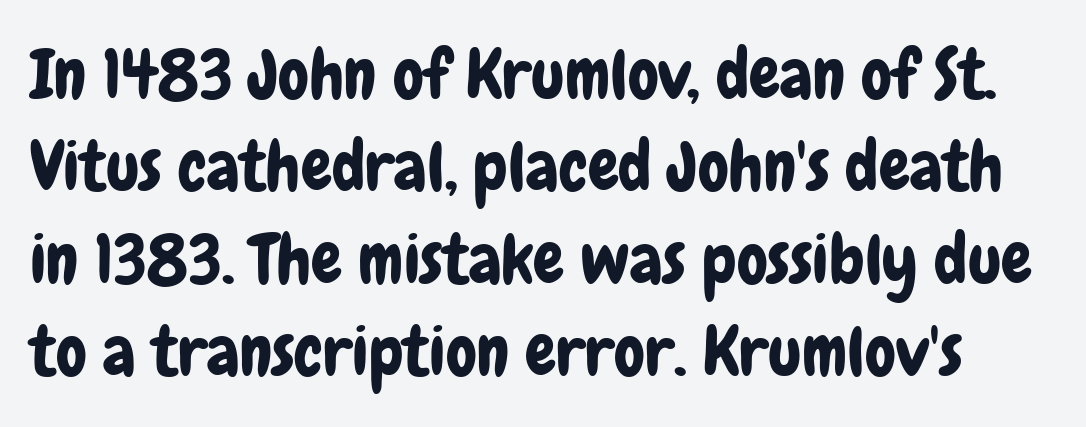
The image shows 69 px condensed sans-serif type, upright; set normal line spacing (1.34x), normal letter spacing, not underlined; low stroke contrast and a medium x-height.
